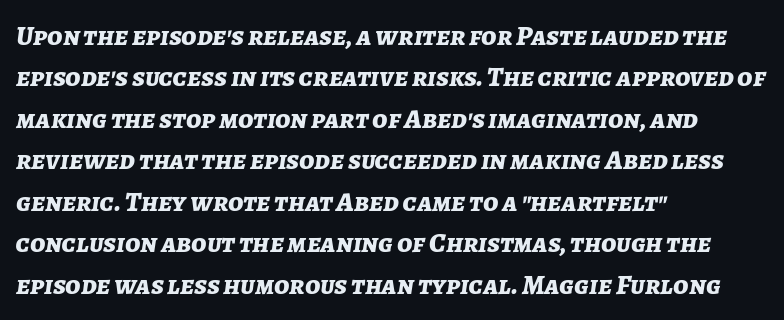
{"italic": "yes", "lean": "right", "slant_degrees": 7, "bold": "yes", "weight": "bold", "width": "normal", "stroke_contrast": "low", "x_height": "medium", "monospaced": "no", "underline": "no", "align": "left", "line_spacing": "normal", "line_spacing_ratio": 1.48, "letter_spacing": "normal", "letter_spacing_em": 0.0, "glyph_px": 28}
